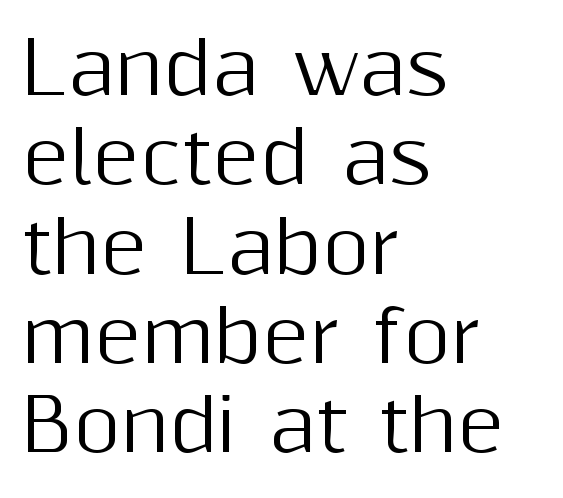
{"serif": "no", "italic": "no", "width": "normal", "stroke_contrast": "medium", "x_height": "medium", "monospaced": "no", "underline": "no", "align": "left", "line_spacing_ratio": 1.24, "letter_spacing": "normal", "letter_spacing_em": 0.0, "glyph_px": 72}
